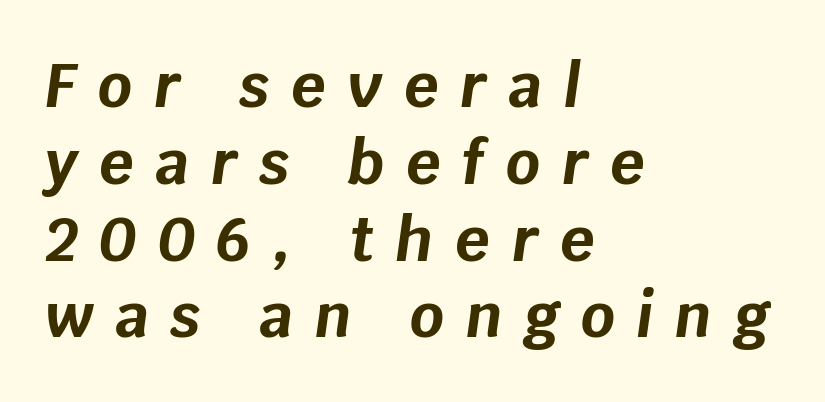
The face used here is proportionally spaced, like ordinary book or web type. A typesetter would call this leading conventional body-copy spacing. Compared with an ordinary text face, these strokes are far heavier — a full bold. Students, note that the glyphs here are deliberately spaced far apart. Would a proofreader flag this as italicized? Yes. The words here are not underlined.
